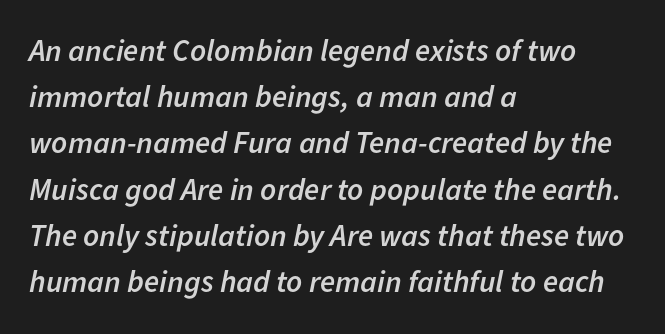
{"italic": "yes", "lean": "right", "slant_degrees": 11, "bold": "semi", "weight": "semibold", "width": "normal", "stroke_contrast": "low", "x_height": "medium", "monospaced": "no", "underline": "no", "align": "left", "line_spacing": "normal", "line_spacing_ratio": 1.49, "letter_spacing": "normal", "letter_spacing_em": 0.0, "glyph_px": 31}
